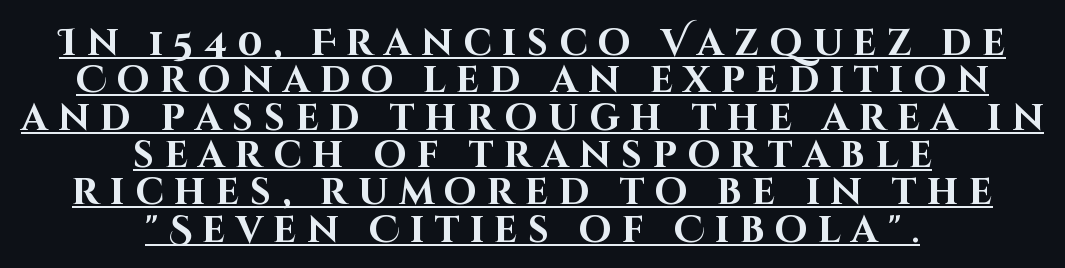
{"serif": "no", "italic": "no", "bold": "yes", "weight": "bold", "width": "normal", "stroke_contrast": "high", "x_height": "large", "monospaced": "no", "underline": "yes", "align": "center", "line_spacing": "tight", "line_spacing_ratio": 1.01, "letter_spacing": "wide", "letter_spacing_em": 0.28, "glyph_px": 37}
